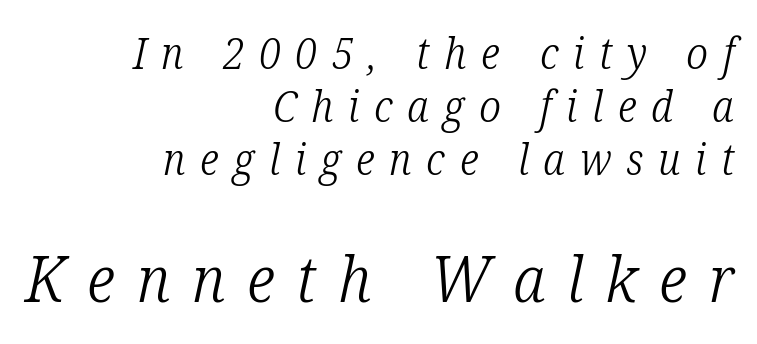
The typesetter chose a ragged-left arrangement here. The gap between lines stays unmarked. Bigger letters appear in the bottom chunk; the top chunk is reduced. This sample has the flowing, uneven cadence of proportional lettering. The typeface chosen for these lines features serifs.
